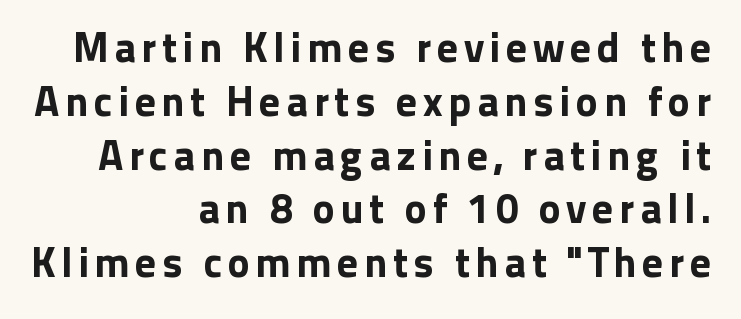
This rendering uses right alignment, leaving the left contour irregular. Notice how descenders clear the ascenders below comfortably — that's standard leading. The font family rendered here belongs to the sans-serif group. Does the lettering tilt? It doesn't — this is upright. Spacing verdict: proportional, widths tailored to each character.
